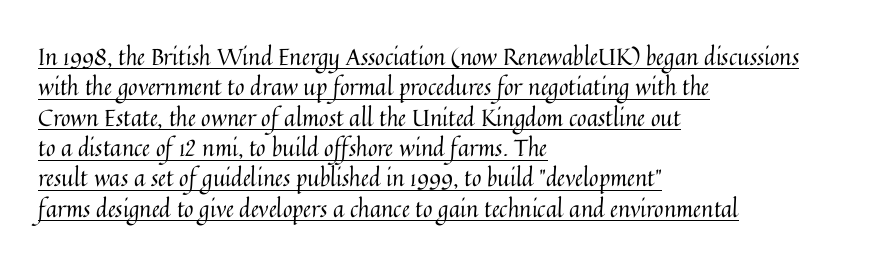
The image shows 23 px text type; set left-aligned, normal line spacing (1.32x), normal letter spacing, underlined.
